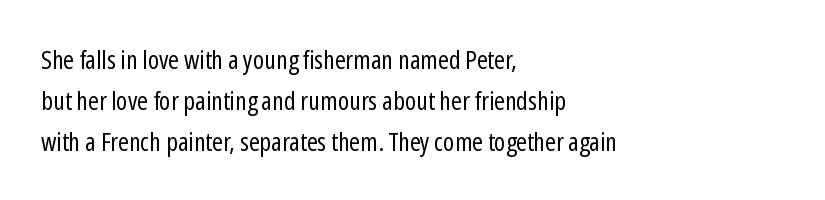
The gap between lines stays unmarked. No extra tracking has been applied to these lines. Does the leading feel generous? No, just average. Short and long lines alike share a common starting point at left.
